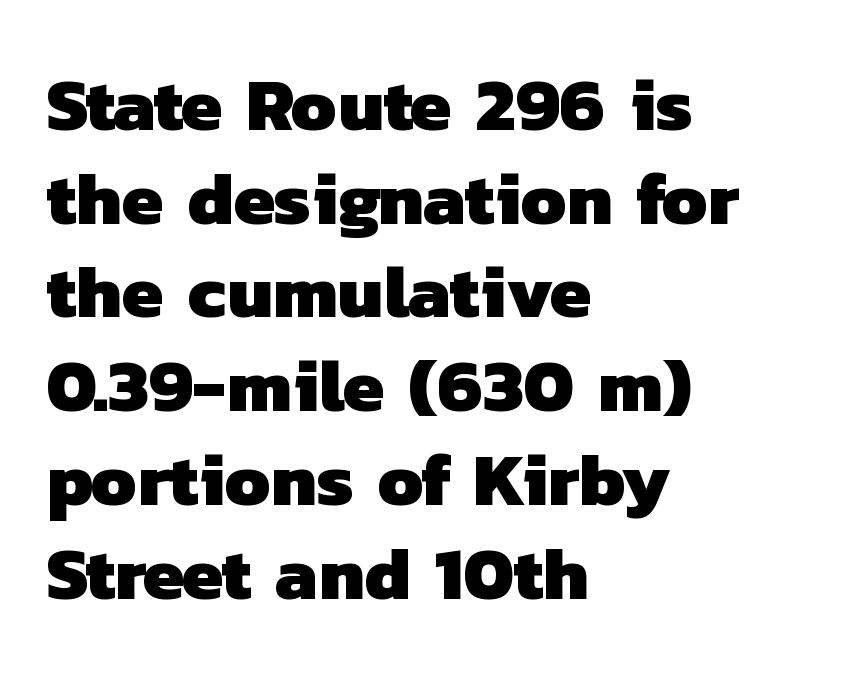
Regarding leading, the lines here are spaced in the standard way. Lines of text with bare space underneath. The letters carry no serifs — their stems end cleanly without finishing strokes. This sample has the flowing, uneven cadence of proportional lettering. The setting favours the left margin, as ordinary paragraphs usually do. Words appear dense and cohesive because spacing is normal.
